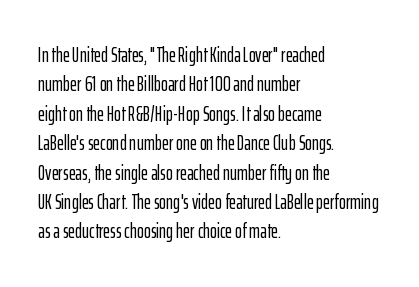
If you drew a ruler down the left edge, every line would touch it. The foot of each line stays bare and open. What's the leading like? Ordinary, nothing unusual. The axis of the letterforms is exactly vertical. Observe the ordinary spacing: letters are neighbours, not strangers.
